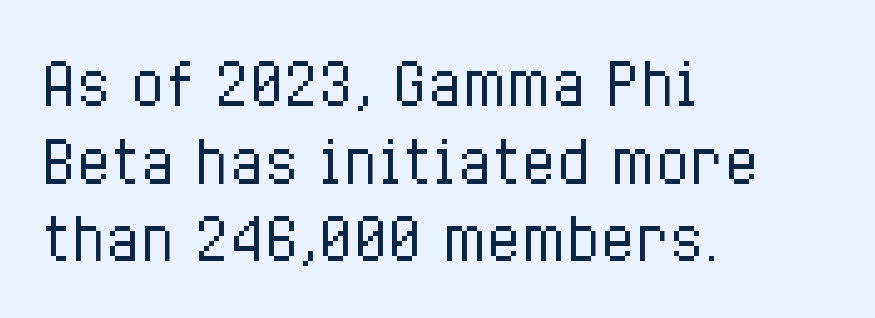
These lines were composed using upright roman letters. There is no visible air inserted between adjacent glyphs. Typeset ragged right — the left edge is the straight one. Proportional: the letters do not fall into vertical columns. Is this a heavy cut? Hardly; it is regular or lighter. Line spacing here is normal.
